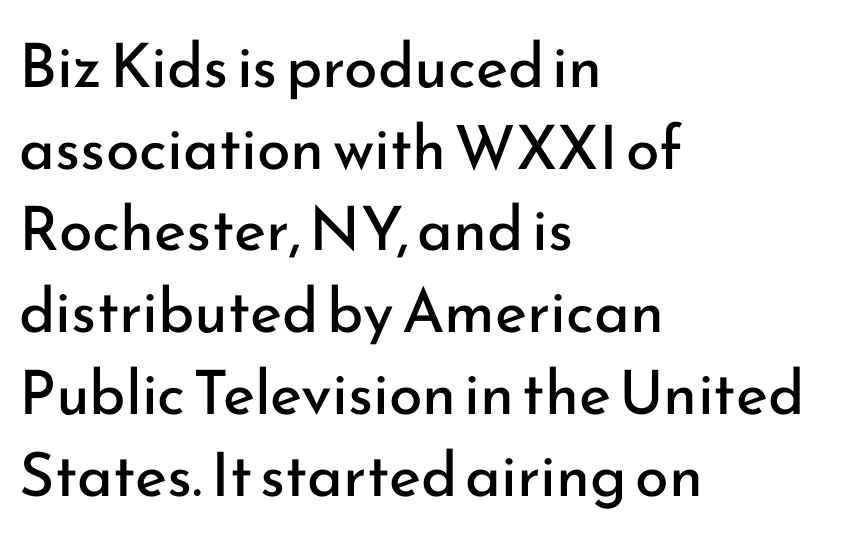
This sample uses an upright cut, with every glyph sitting square on the baseline. The string is rendered with underlining switched off. Rows of type keep a routine distance in the vertical direction. Stems and bowls with no extra thickness — not bold. Tracking here is standard; glyphs follow each other at the usual distance.
